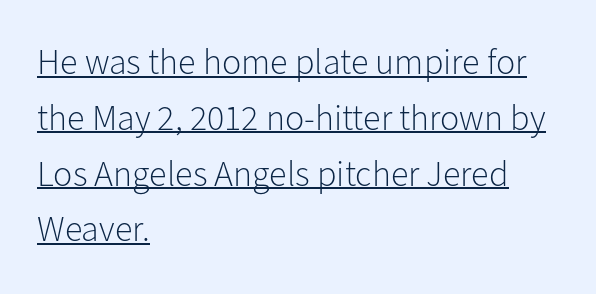
Q: Is the text bold? A: No.
Q: Is the text italic (slanted)? A: No, it is upright.
Q: Is the typeface a serif or a sans-serif typeface? A: Sans-serif.
Q: Is the text underlined? A: Yes.
Q: How is the paragraph aligned? A: Left-aligned.
Q: Is the spacing between letters normal or unusually wide? A: Normal.
Q: Is the spacing between lines tight, normal or loose? A: Normal.
Q: Width (condensed, normal, or wide)? A: Normal.
Q: Stroke contrast? A: Low.
Q: x-height? A: Medium.
Q: Monospaced? A: No.
